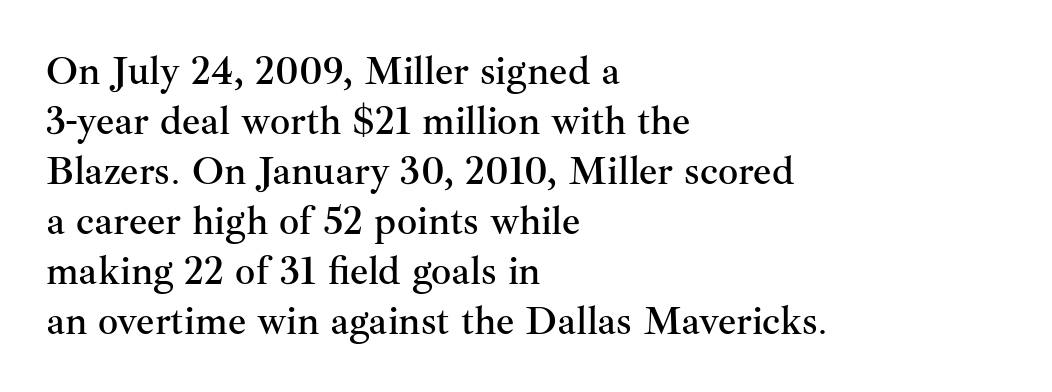
{"serif": "yes", "italic": "no", "width": "normal", "stroke_contrast": "medium", "x_height": "small", "monospaced": "no", "underline": "no", "align": "left", "line_spacing": "normal", "line_spacing_ratio": 1.25, "letter_spacing": "normal", "letter_spacing_em": 0.0, "glyph_px": 40}
